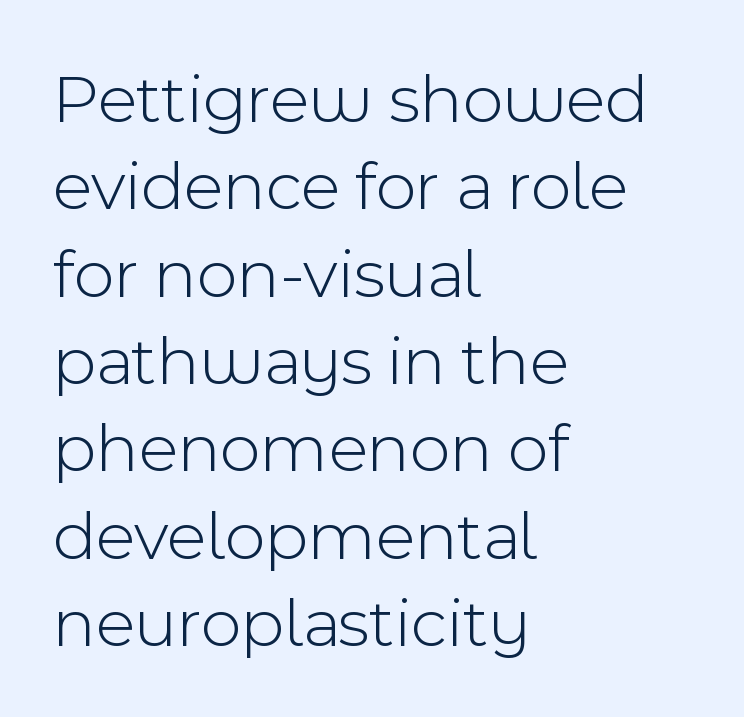
{"serif": "no", "italic": "no", "bold": "no", "weight": "light", "width": "normal", "x_height": "medium", "monospaced": "no", "underline": "no", "align": "left", "line_spacing_ratio": 1.23, "letter_spacing": "normal", "letter_spacing_em": 0.0, "glyph_px": 71}
